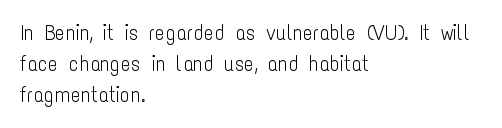
If you drew a line through each stem, it would be perfectly vertical. Leftover space on each line is placed entirely after the last word. The vertical gap from one line to the next is medium. The specimen omits any rule beneath the text block's lines.
